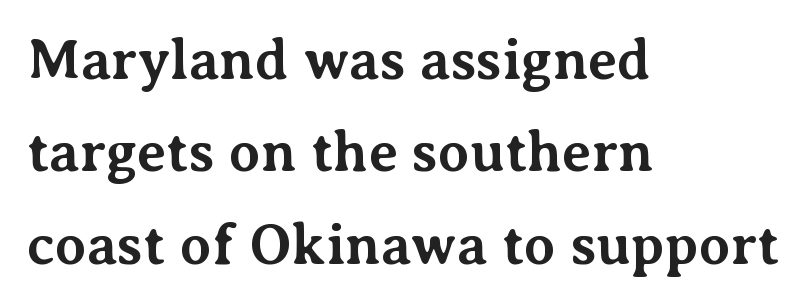
The text was rendered using a seriffed face with decorative stroke endings. You could not count columns in this text — the font is proportionally spaced. Tracking here is standard; glyphs follow each other at the usual distance. The words here are not underlined.
